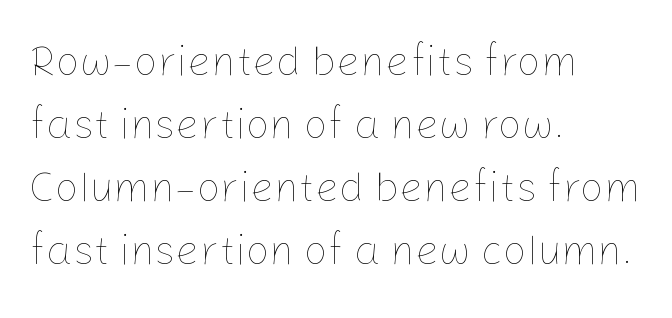
Reading down the block, your eye returns to a fixed left position each line. Compared with a typical body face, this is equally light or lighter still. Lines of text with bare space underneath. The type is set solid horizontally, with unmodified tracking. Successive baselines arrive at the customary interval. The letters stand straight up with perfectly vertical stems.
